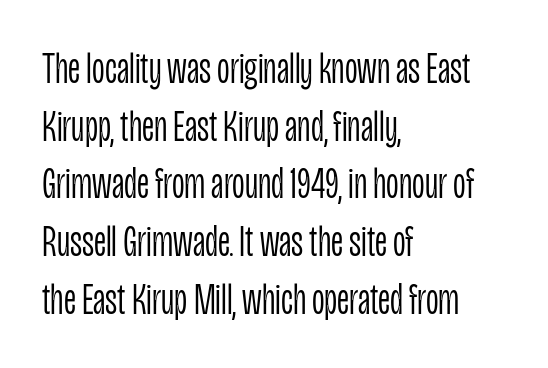
The image shows 44 px light, condensed sans-serif type, upright; set left-aligned, normal line spacing (1.31x), normal letter spacing, not underlined; low stroke contrast and a large x-height.
